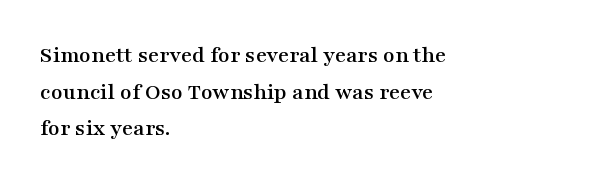
{"italic": "no", "underline": "no", "align": "left", "line_spacing": "normal", "line_spacing_ratio": 1.53, "letter_spacing": "normal", "letter_spacing_em": 0.0, "glyph_px": 24}
